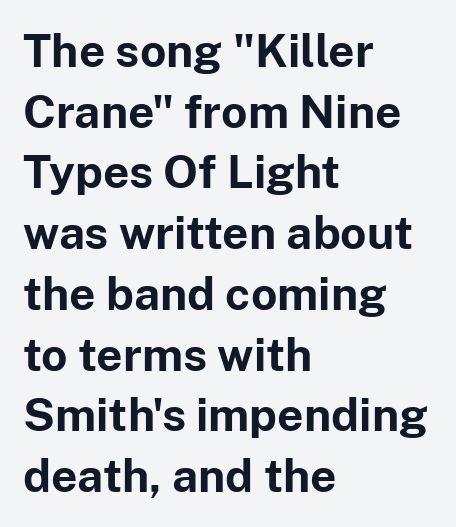
Q: Is the text bold? A: Yes.
Q: Is the text italic (slanted)? A: No, it is upright.
Q: Is the typeface a serif or a sans-serif typeface? A: Sans-serif.
Q: Is the text underlined? A: No.
Q: How is the paragraph aligned? A: Left-aligned.
Q: Is the spacing between letters normal or unusually wide? A: Normal.
Q: Is the spacing between lines tight, normal or loose? A: Normal.
Q: Width (condensed, normal, or wide)? A: Normal.
Q: Stroke contrast? A: Low.
Q: x-height? A: Medium.
Q: Monospaced? A: No.
